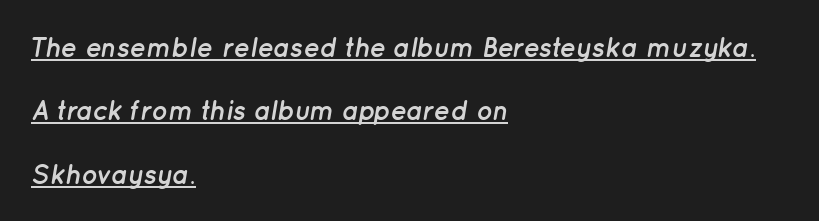
The image shows 27 px bold type, italic (leaning right); set left-aligned, loose line spacing (2.35x), normal letter spacing, underlined.
